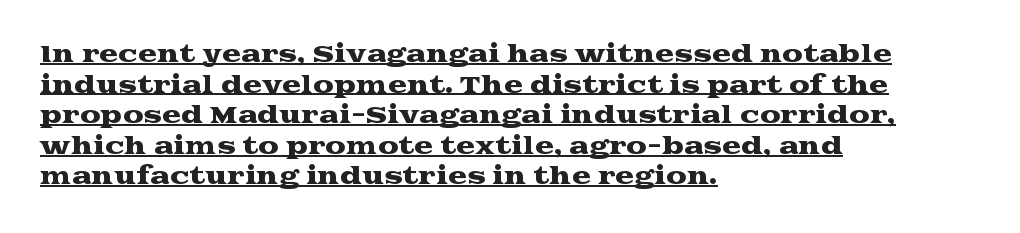
The image shows 23 px text type, upright; set left-aligned, normal line spacing (1.33x), normal letter spacing, underlined.
